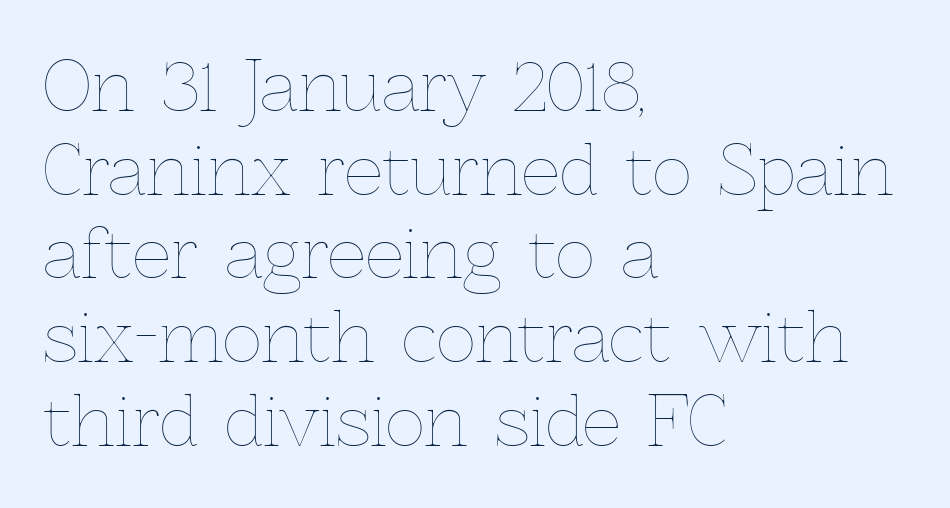
Q: Is the text bold? A: No.
Q: Is the text italic (slanted)? A: No, it is upright.
Q: Is the text underlined? A: No.
Q: How is the paragraph aligned? A: Left-aligned.
Q: Is the spacing between letters normal or unusually wide? A: Normal.
Q: Width (condensed, normal, or wide)? A: Normal.
Q: x-height? A: Medium.
Q: Monospaced? A: No.
